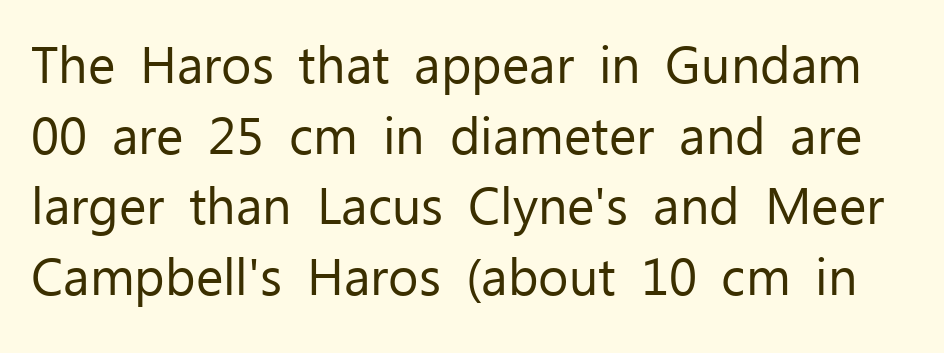
The image shows 52 px regular-weight sans-serif type, upright; set normal line spacing (1.36x), normal letter spacing, not underlined; low stroke contrast and a medium x-height.
